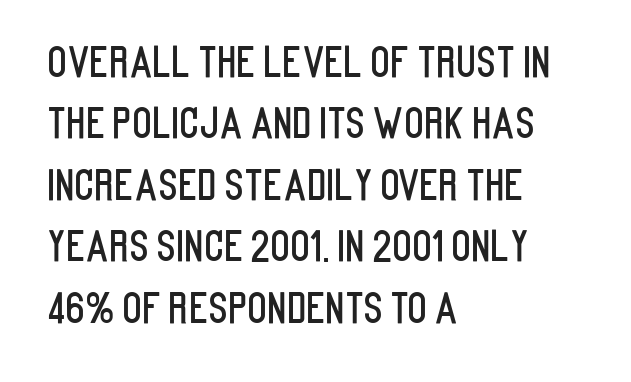
Honestly, there is no underline to notice here at all. Left-aligned paragraph, ragged on the right. A typesetter would label this face a sans. When letters stand straight like this, we call the style roman or upright. In terms of letterspacing, this is plain default setting. Looks like regular typesetting: each glyph gets only the width it needs.
